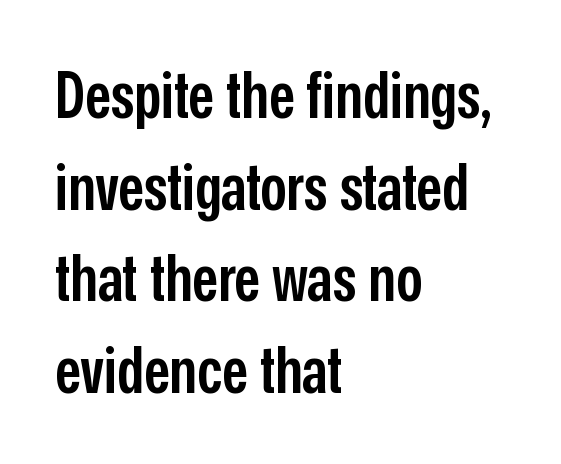
Q: Is the text bold? A: Semi-bold.
Q: Is the text italic (slanted)? A: No, it is upright.
Q: Is the typeface a serif or a sans-serif typeface? A: Sans-serif.
Q: Is the text underlined? A: No.
Q: How is the paragraph aligned? A: Left-aligned.
Q: Is the spacing between letters normal or unusually wide? A: Normal.
Q: Is the spacing between lines tight, normal or loose? A: Normal.
Q: Width (condensed, normal, or wide)? A: Condensed.
Q: Stroke contrast? A: Low.
Q: x-height? A: Medium.
Q: Monospaced? A: No.
